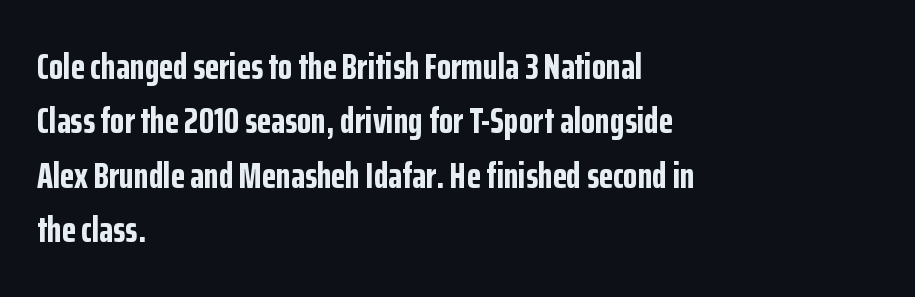
Q: Is the text bold? A: Yes.
Q: Is the text italic (slanted)? A: No, it is upright.
Q: Is the typeface a serif or a sans-serif typeface? A: Sans-serif.
Q: Is the text underlined? A: No.
Q: How is the paragraph aligned? A: Left-aligned.
Q: Is the spacing between letters normal or unusually wide? A: Normal.
Q: Is the spacing between lines tight, normal or loose? A: Normal.
Q: Width (condensed, normal, or wide)? A: Condensed.
Q: Stroke contrast? A: Low.
Q: x-height? A: Medium.
Q: Monospaced? A: No.
